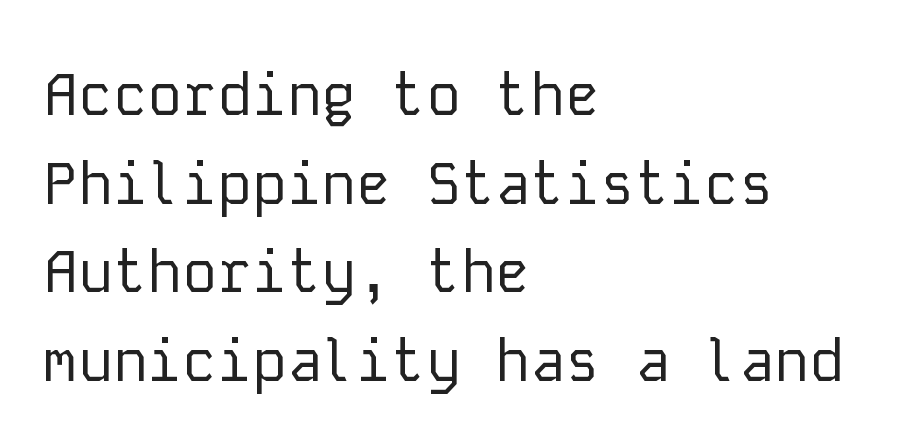
Q: Is the text bold? A: No.
Q: Is the text italic (slanted)? A: No, it is upright.
Q: Is the typeface a serif or a sans-serif typeface? A: Sans-serif.
Q: Is the text underlined? A: No.
Q: How is the paragraph aligned? A: Left-aligned.
Q: Is the spacing between letters normal or unusually wide? A: Normal.
Q: Is the spacing between lines tight, normal or loose? A: Normal.
Q: Width (condensed, normal, or wide)? A: Normal.
Q: Stroke contrast? A: Low.
Q: x-height? A: Medium.
Q: Monospaced? A: Yes.
